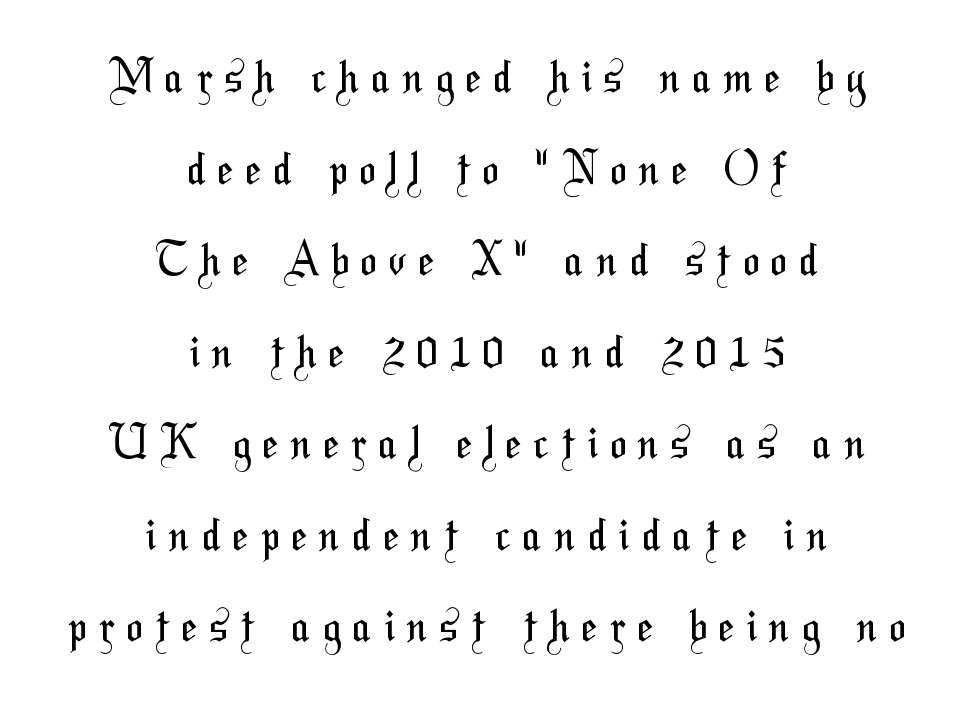
{"serif": "no", "bold": "no", "weight": "regular", "width": "condensed", "stroke_contrast": "medium", "x_height": "medium", "monospaced": "no", "underline": "no", "align": "center", "line_spacing": "loose", "line_spacing_ratio": 2.08, "letter_spacing": "wide", "letter_spacing_em": 0.29, "glyph_px": 44}
